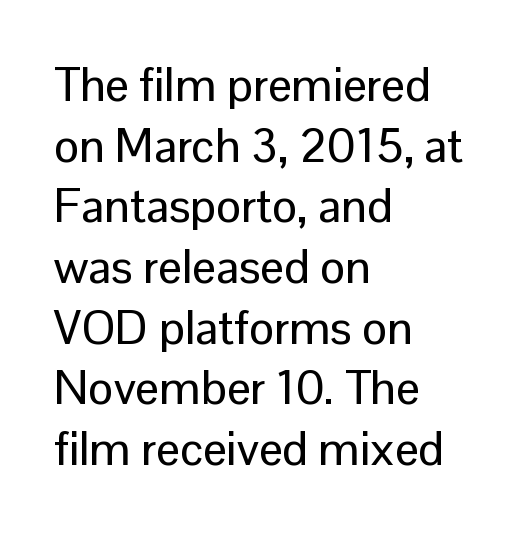
Q: Is the text italic (slanted)? A: No, it is upright.
Q: Is the typeface a serif or a sans-serif typeface? A: Sans-serif.
Q: Is the text underlined? A: No.
Q: How is the paragraph aligned? A: Left-aligned.
Q: Is the spacing between letters normal or unusually wide? A: Normal.
Q: Is the spacing between lines tight, normal or loose? A: Normal.
Q: Width (condensed, normal, or wide)? A: Normal.
Q: Stroke contrast? A: Low.
Q: x-height? A: Medium.
Q: Monospaced? A: No.
